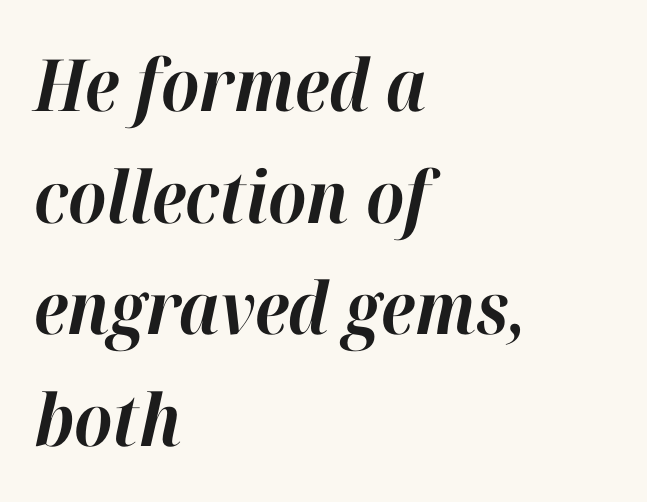
The baseline area is clear. The ragged edge is on the right, which tells us the setting is flush left. The block of text has a typical density, with ordinary space between rows. The passage shown leans; its letterforms are oblique.
